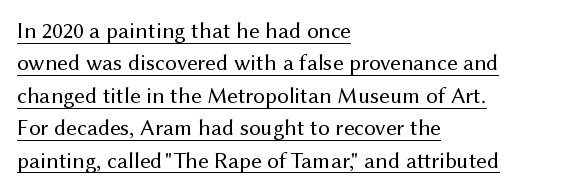
The image shows 23 px text type, upright; set left-aligned, normal line spacing (1.41x), normal letter spacing, underlined.
